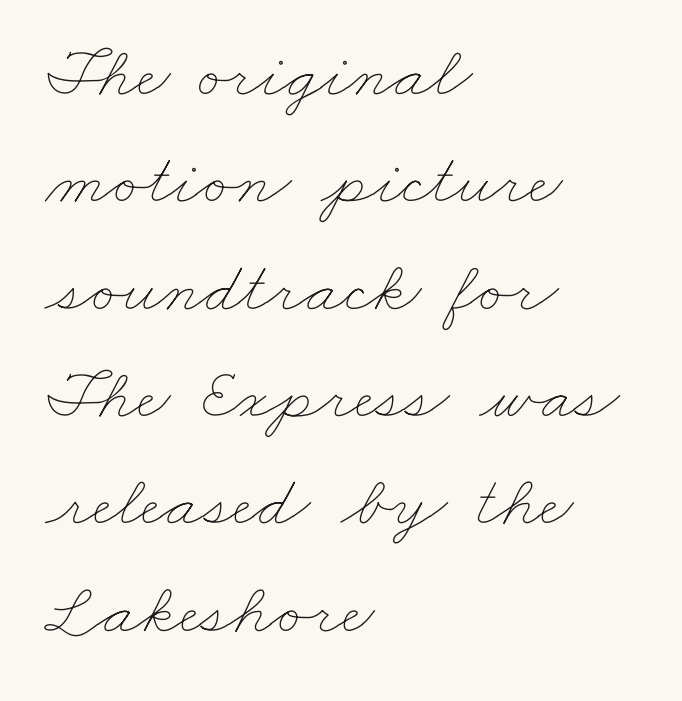
If you drew a ruler down the left edge, every line would touch it. Characters follow at the spacing the type designer built in. Character widths vary here, with narrow letters taking less room than wide ones. Normally led — the rows are evenly, conventionally spaced.
